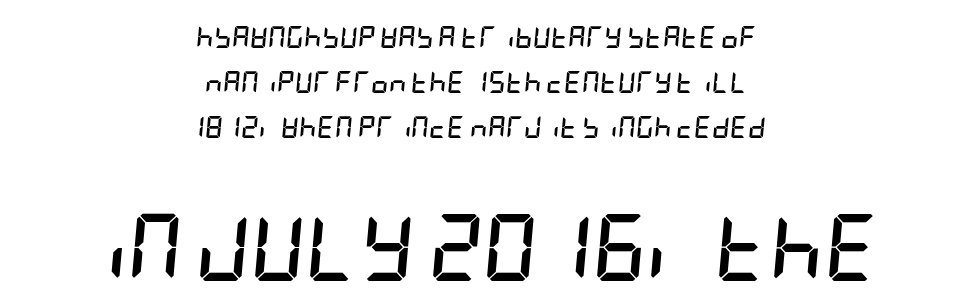
{"italic": "yes", "lean": "right", "slant_degrees": 5, "bold": "yes", "weight": "semibold", "width": "condensed", "stroke_contrast": "low", "x_height": "large", "underline": "no", "align": "center", "line_spacing": "loose", "line_spacing_ratio": 2.04, "letter_spacing": "normal", "letter_spacing_em": 0.0, "larger_block": "second", "size_ratio": 3.05, "glyph_px": 67}
